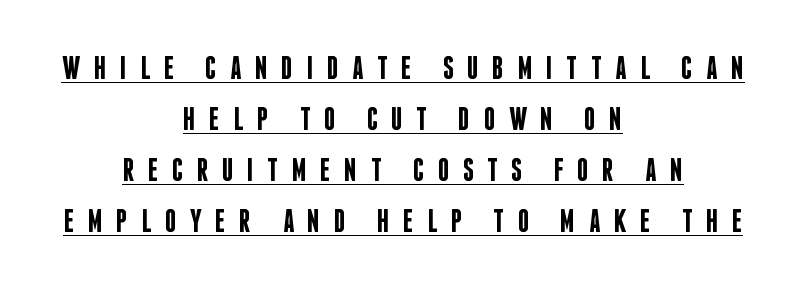
The image shows 32 px semibold, condensed sans-serif type, upright; set centered, normal line spacing (1.59x), unusually wide letter spacing (+0.42 em), underlined; low stroke contrast and a large x-height.
